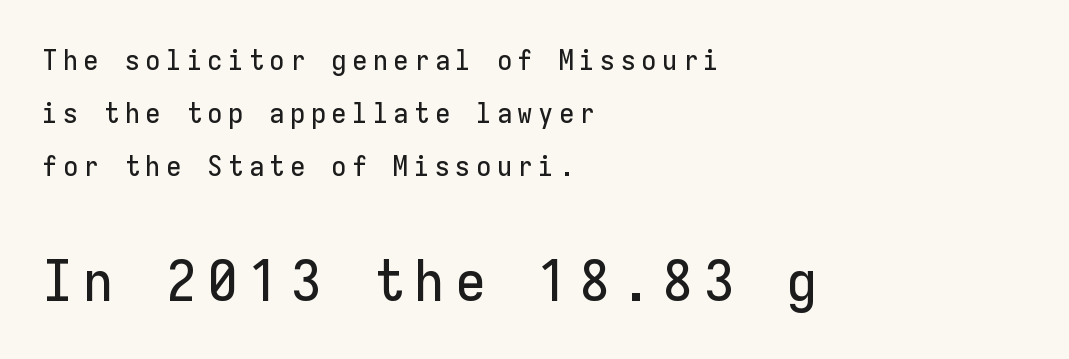
Classification — sans serif. The zone under the glyphs is completely vacant. Monospaced: the letters line up in strict vertical columns. The designer gave the closing block more size than the opening block. The passage is arranged the way most books set body copy — flush left. Every stem runs plumb, perpendicular to the baseline.
